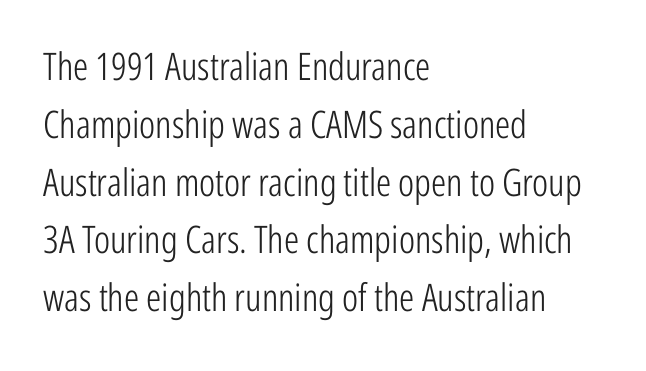
The image shows 38 px light, condensed sans-serif type, upright; set left-aligned, normal line spacing (1.52x), normal letter spacing, not underlined; low stroke contrast and a medium x-height.
